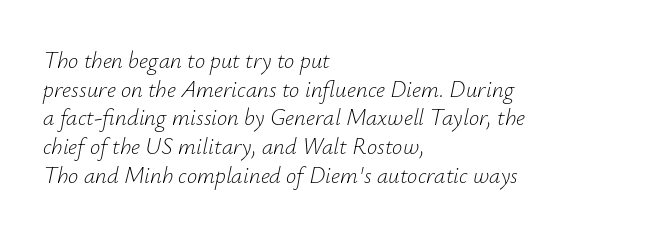
{"italic": "yes", "lean": "right", "slant_degrees": 12, "bold": "no", "underline": "no", "align": "left", "line_spacing": "normal", "line_spacing_ratio": 1.25, "letter_spacing": "normal", "letter_spacing_em": 0.0, "glyph_px": 23}
